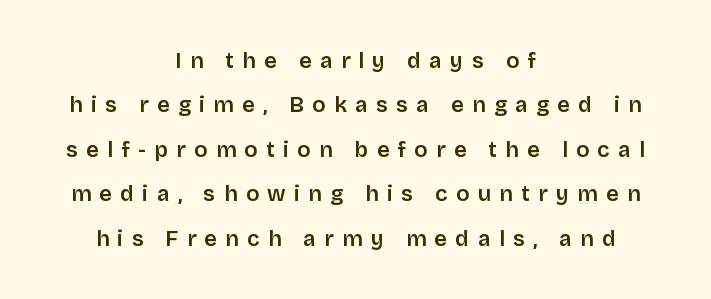
The image shows 22 px text type, upright; set centered, loose line spacing (2.02x), unusually wide letter spacing (+0.38 em), not underlined.
